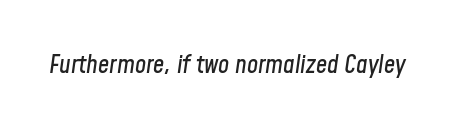
Compared with typical body copy, the letter spacing here is the same. Honestly, there is no underline to notice here at all. This sample uses an oblique cut, with every glyph tilted off the vertical.
